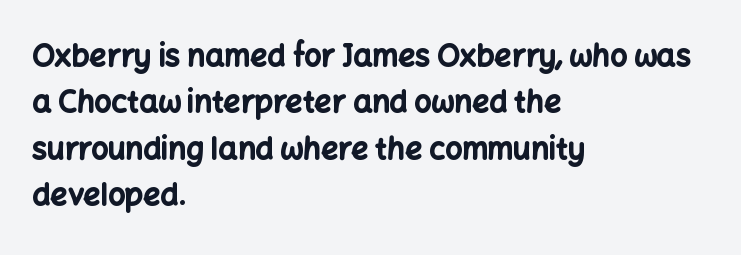
{"serif": "no", "italic": "no", "bold": "yes", "weight": "bold", "width": "normal", "stroke_contrast": "low", "x_height": "medium", "monospaced": "no", "underline": "no", "align": "left", "line_spacing": "normal", "line_spacing_ratio": 1.55, "letter_spacing": "normal", "letter_spacing_em": 0.0, "glyph_px": 30}
